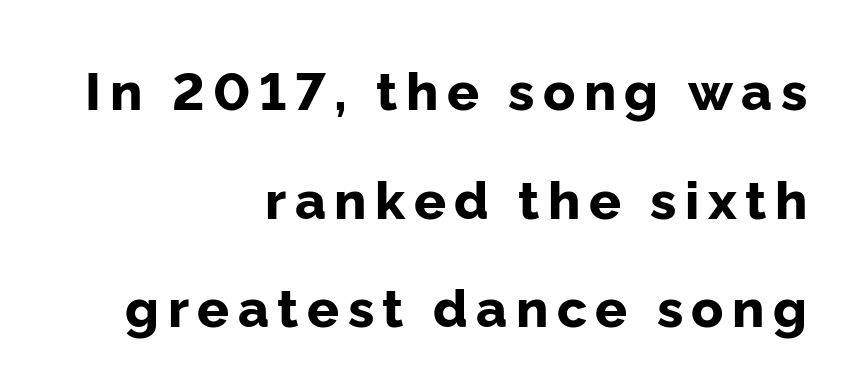
The glyphs in this specimen are sans serif. How heavy is the stroke? Heavy — this is a bold. A typesetter would call this proportional, since set widths differ per character. Rendered with straight, roman letterforms.
